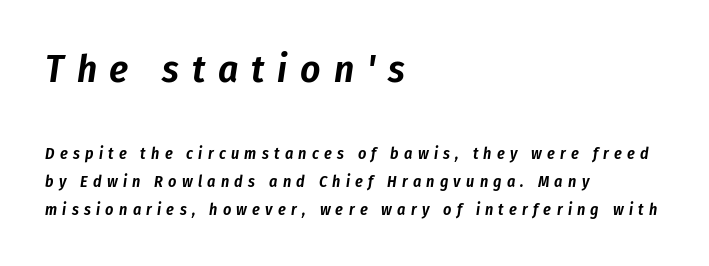
{"italic": "yes", "lean": "right", "slant_degrees": 8, "width": "condensed", "stroke_contrast": "low", "x_height": "medium", "monospaced": "no", "underline": "no", "align": "left", "line_spacing_ratio": 1.75, "letter_spacing": "wide", "letter_spacing_em": 0.33, "larger_block": "first", "size_ratio": 2.44, "glyph_px": 39}
